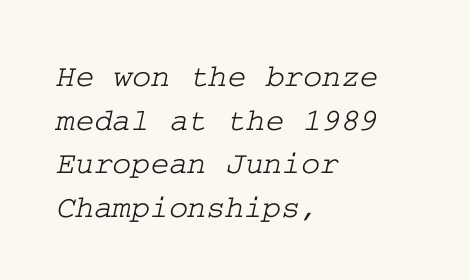
{"serif": "yes", "width": "wide", "stroke_contrast": "low", "x_height": "medium", "underline": "no", "align": "left", "line_spacing": "normal", "line_spacing_ratio": 1.36, "letter_spacing": "normal", "letter_spacing_em": 0.0, "glyph_px": 32}
